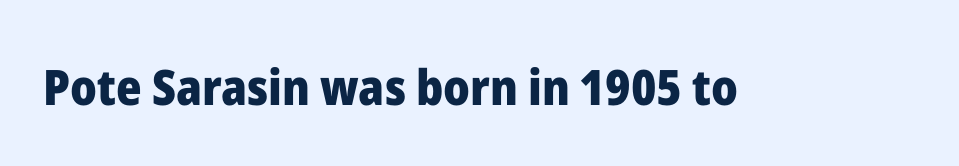
{"serif": "no", "italic": "no", "bold": "yes", "weight": "heavy", "width": "normal", "stroke_contrast": "low", "x_height": "medium", "monospaced": "no", "underline": "no", "letter_spacing": "normal", "letter_spacing_em": 0.0, "glyph_px": 49}
